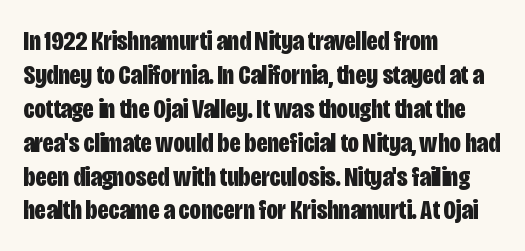
The image shows 28 px bold, condensed sans-serif type, upright; set left-aligned, line spacing 1.21x, normal letter spacing, not underlined; low stroke contrast and a large x-height.
